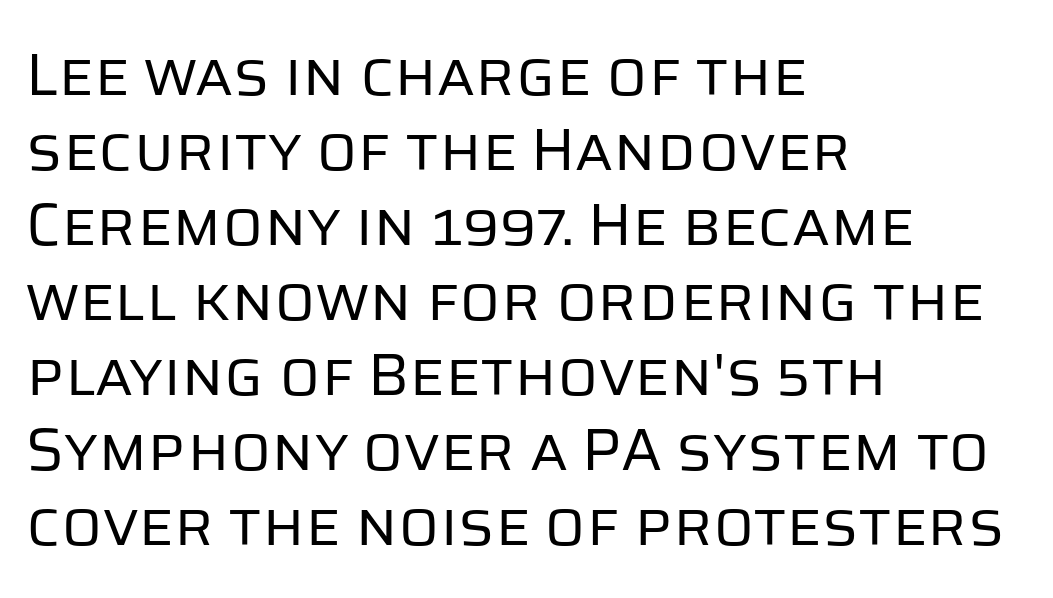
Q: Is the text bold? A: No.
Q: Is the text italic (slanted)? A: No, it is upright.
Q: Is the typeface a serif or a sans-serif typeface? A: Sans-serif.
Q: Is the text underlined? A: No.
Q: How is the paragraph aligned? A: Left-aligned.
Q: Is the spacing between letters normal or unusually wide? A: Normal.
Q: Is the spacing between lines tight, normal or loose? A: Normal.
Q: Width (condensed, normal, or wide)? A: Normal.
Q: Stroke contrast? A: Low.
Q: x-height? A: Large.
Q: Monospaced? A: No.
